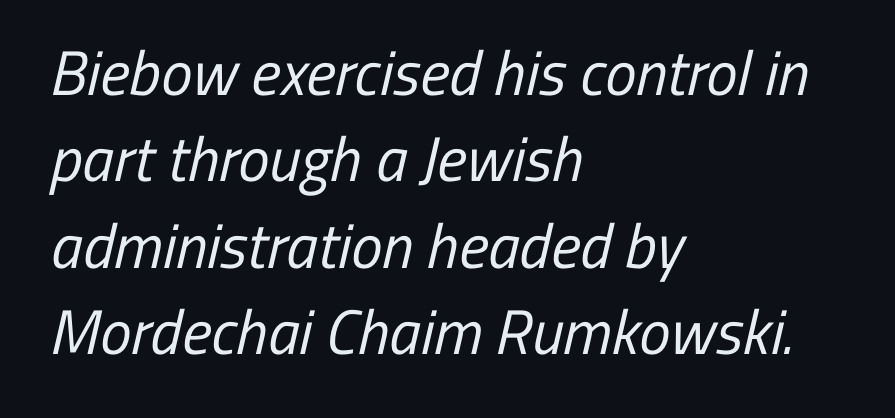
Q: Is the text bold? A: No.
Q: Is the typeface a serif or a sans-serif typeface? A: Sans-serif.
Q: Is the text underlined? A: No.
Q: How is the paragraph aligned? A: Left-aligned.
Q: Is the spacing between letters normal or unusually wide? A: Normal.
Q: Is the spacing between lines tight, normal or loose? A: Normal.
Q: Width (condensed, normal, or wide)? A: Condensed.
Q: Stroke contrast? A: Low.
Q: x-height? A: Medium.
Q: Monospaced? A: No.
